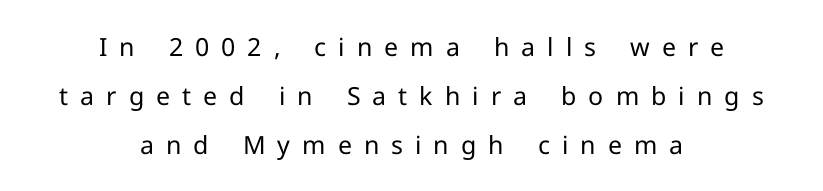
{"italic": "no", "bold": "no", "underline": "no", "align": "center", "line_spacing": "loose", "line_spacing_ratio": 1.96, "letter_spacing": "wide", "letter_spacing_em": 0.48, "glyph_px": 25}
